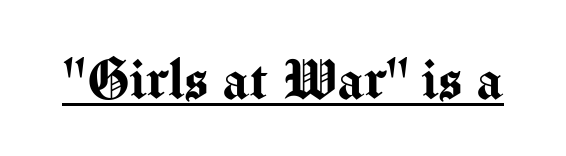
{"serif": "no", "italic": "no", "width": "normal", "stroke_contrast": "medium", "x_height": "medium", "monospaced": "no", "underline": "yes", "letter_spacing": "normal", "letter_spacing_em": 0.0, "glyph_px": 66}
